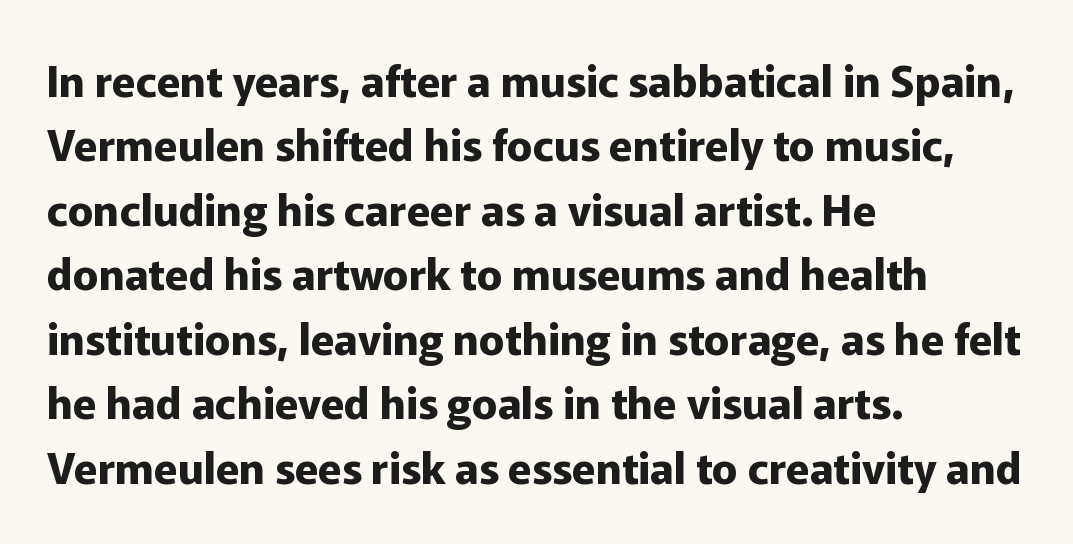
The image shows 43 px bold sans-serif type, upright; set left-aligned, normal line spacing (1.5x), normal letter spacing, not underlined; low stroke contrast and a medium x-height.
